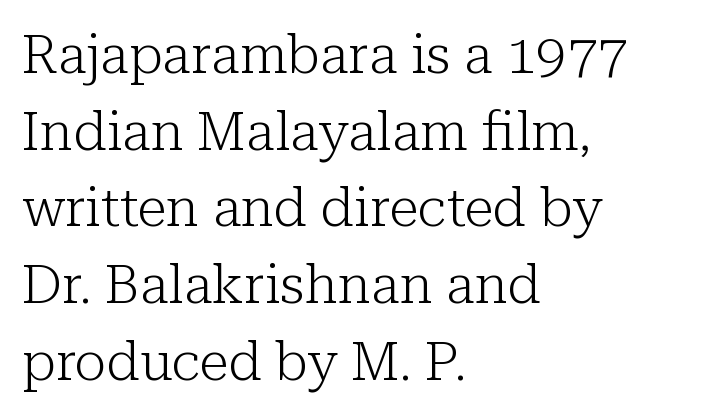
The image shows 54 px light serif type, upright; set left-aligned, normal line spacing (1.42x), normal letter spacing, not underlined; low stroke contrast and a medium x-height.
